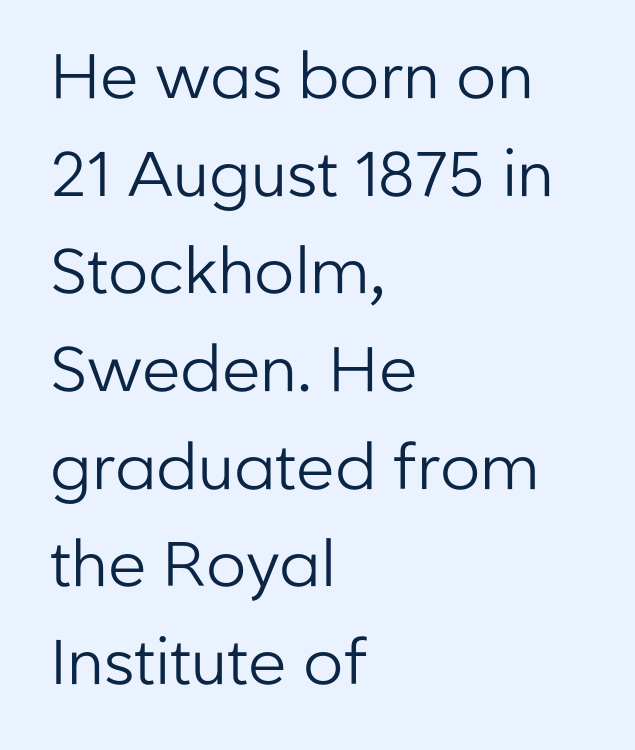
Letterform terminals end flat and unadorned throughout the passage. The gaps between neighbouring characters are ordinary and unremarkable. Unlike italic type, these characters show no tilt at all. Reading down the block, your eye returns to a fixed left position each line. The letterforms sit at book weight or below. A typesetter would call this proportional, since set widths differ per character.
